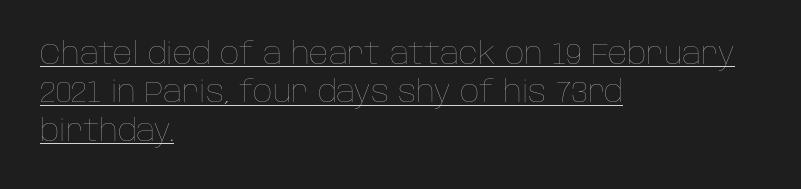
{"italic": "no", "bold": "no", "weight": "thin", "width": "normal", "stroke_contrast": "low", "x_height": "large", "monospaced": "no", "underline": "yes", "align": "left", "line_spacing": "normal", "line_spacing_ratio": 1.28, "letter_spacing": "normal", "letter_spacing_em": 0.0, "glyph_px": 30}
